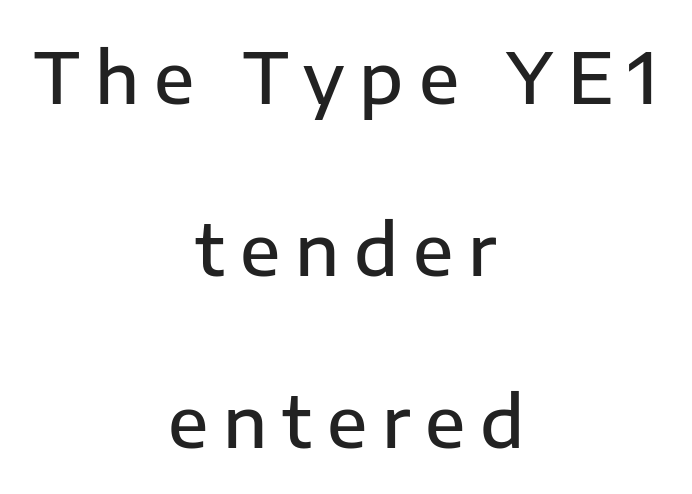
{"serif": "no", "italic": "no", "bold": "semi", "weight": "semibold", "width": "normal", "stroke_contrast": "low", "x_height": "medium", "monospaced": "no", "underline": "no", "align": "center", "line_spacing": "loose", "line_spacing_ratio": 2.42, "letter_spacing": "wide", "letter_spacing_em": 0.21, "glyph_px": 71}
